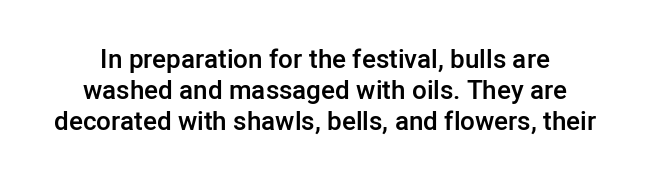
The image shows 26 px text type, upright; set centered, line spacing 1.19x, normal letter spacing, not underlined.
